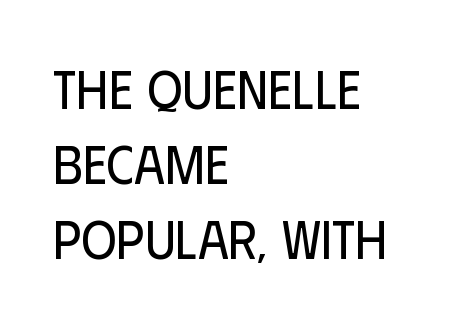
{"serif": "no", "italic": "no", "bold": "no", "weight": "regular", "width": "condensed", "stroke_contrast": "low", "x_height": "large", "monospaced": "no", "underline": "no", "align": "left", "line_spacing": "normal", "line_spacing_ratio": 1.39, "letter_spacing": "normal", "letter_spacing_em": 0.0, "glyph_px": 54}
